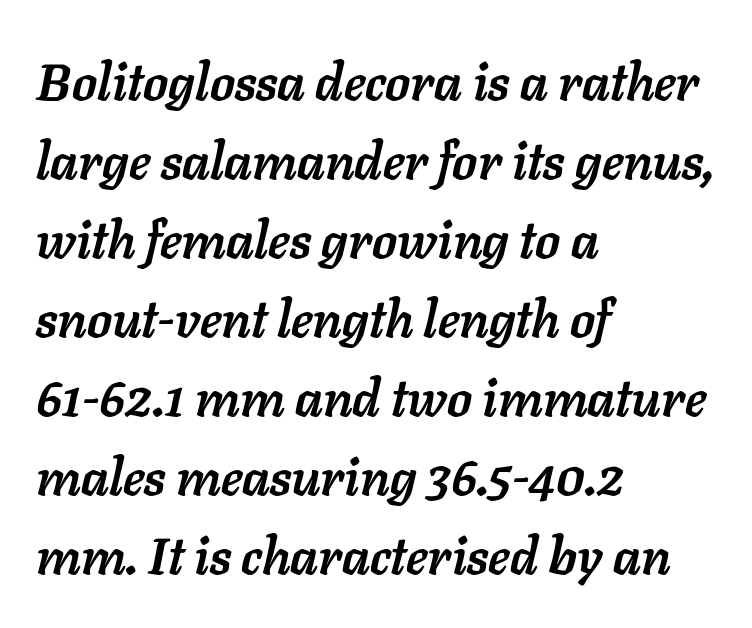
The image shows 51 px semibold type, italic (leaning right); set left-aligned, normal line spacing (1.55x), normal letter spacing, not underlined; low stroke contrast and a medium x-height.
